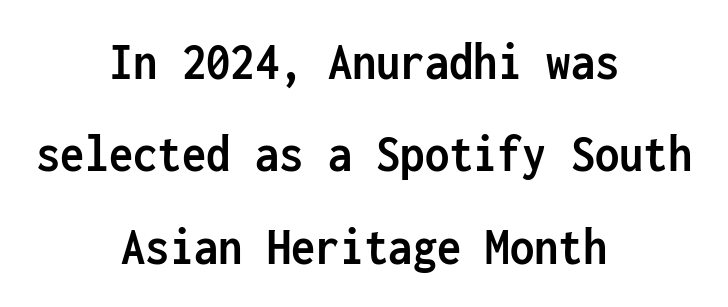
The image shows 54 px semibold, condensed sans-serif type, upright, monospaced; set centered, line spacing 1.71x, normal letter spacing, not underlined; low stroke contrast and a medium x-height.
